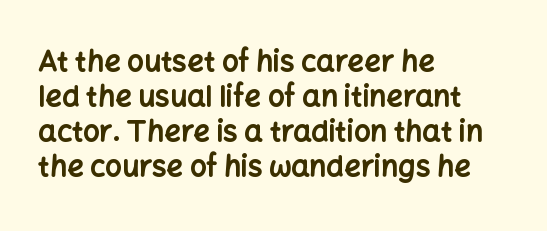
{"serif": "no", "italic": "no", "bold": "yes", "weight": "bold", "width": "normal", "stroke_contrast": "low", "x_height": "medium", "monospaced": "no", "underline": "no", "align": "left", "line_spacing_ratio": 1.21, "letter_spacing": "normal", "letter_spacing_em": 0.0, "glyph_px": 29}
